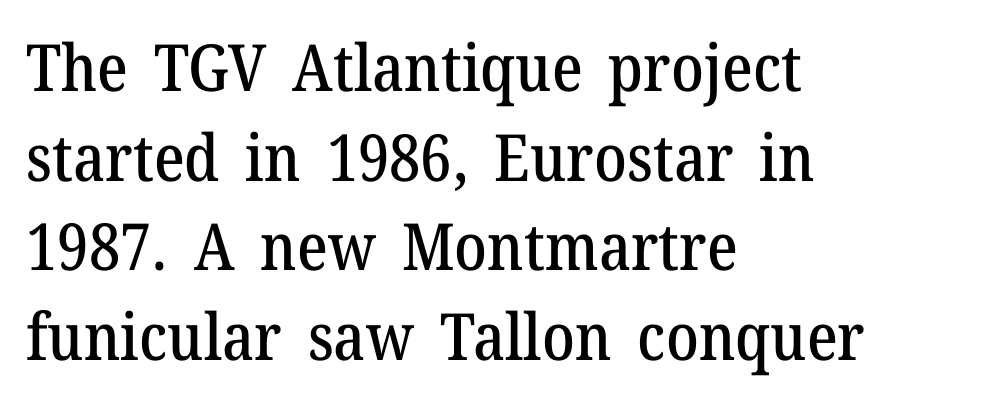
The image shows 65 px serif type, upright; set left-aligned, normal line spacing (1.38x), normal letter spacing, not underlined; medium stroke contrast and a medium x-height.
